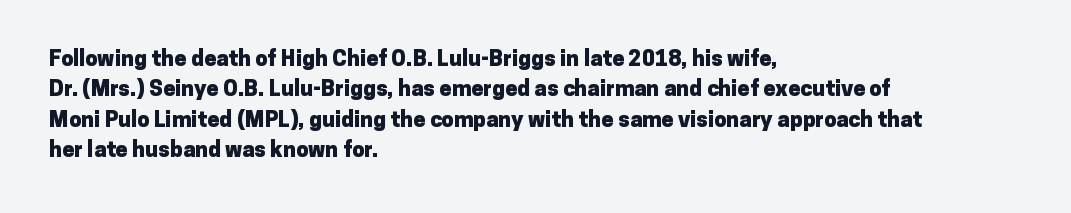
The paragraph shown leans on its left margin. The glyphs have the mass of a bold cut. How are the letters spaced? Ordinarily, with no added tracking. This sample uses an upright cut, with every glyph sitting square on the baseline.
